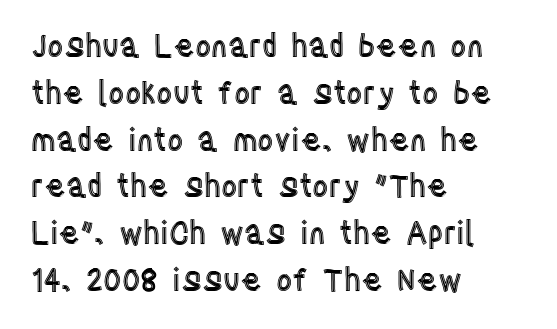
Spacing verdict: proportional, widths tailored to each character. Horizontal bands of white between lines are of average thickness. Every row of glyphs begins at an identical x-position on the left. The space beneath each line is pristine and unruled. The letters sit at their default tracking, neither squeezed nor spread.
